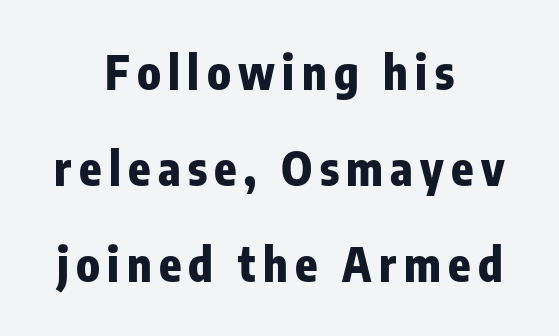
Q: Is the text bold? A: Yes.
Q: Is the text italic (slanted)? A: No, it is upright.
Q: Is the typeface a serif or a sans-serif typeface? A: Sans-serif.
Q: Is the text underlined? A: No.
Q: How is the paragraph aligned? A: Centered.
Q: Is the spacing between lines tight, normal or loose? A: Loose.
Q: Width (condensed, normal, or wide)? A: Condensed.
Q: Stroke contrast? A: Low.
Q: x-height? A: Medium.
Q: Monospaced? A: No.
